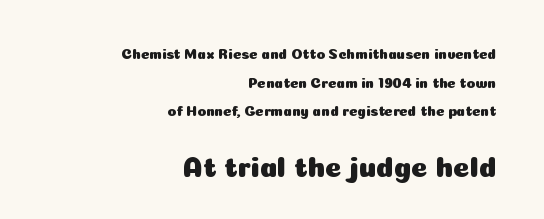
Q: Is the text italic (slanted)? A: No, it is upright.
Q: Is the typeface a serif or a sans-serif typeface? A: Sans-serif.
Q: Is the text underlined? A: No.
Q: How is the paragraph aligned? A: Right-aligned.
Q: Is the spacing between letters normal or unusually wide? A: Normal.
Q: Is the spacing between lines tight, normal or loose? A: Loose.
Q: Which block of text is set in a larger size, the first (top) or the second (bottom)? A: The second (bottom) one.
Q: Width (condensed, normal, or wide)? A: Normal.
Q: Stroke contrast? A: Low.
Q: x-height? A: Medium.
Q: Monospaced? A: No.
